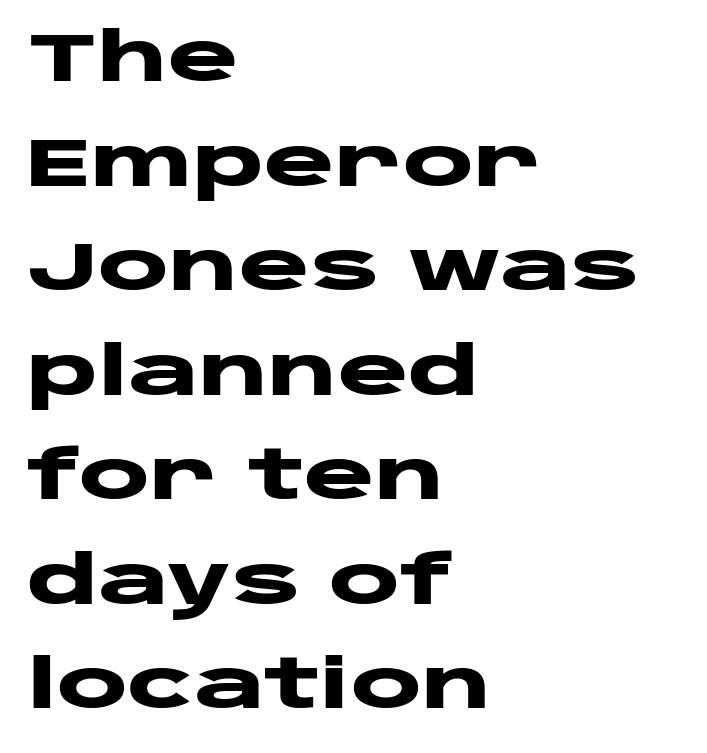
Q: Is the text bold? A: Yes.
Q: Is the text italic (slanted)? A: No, it is upright.
Q: Is the typeface a serif or a sans-serif typeface? A: Sans-serif.
Q: Is the text underlined? A: No.
Q: How is the paragraph aligned? A: Left-aligned.
Q: Is the spacing between letters normal or unusually wide? A: Normal.
Q: Is the spacing between lines tight, normal or loose? A: Normal.
Q: Width (condensed, normal, or wide)? A: Wide.
Q: Stroke contrast? A: Low.
Q: x-height? A: Large.
Q: Monospaced? A: No.
